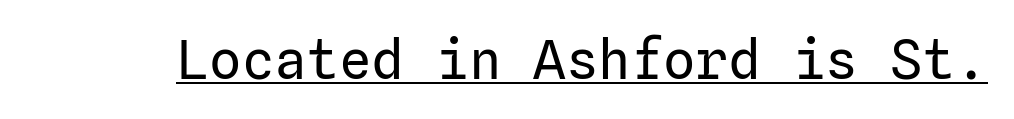
The image shows 54 px regular-weight sans-serif type, upright; set normal letter spacing, underlined; low stroke contrast and a medium x-height.
